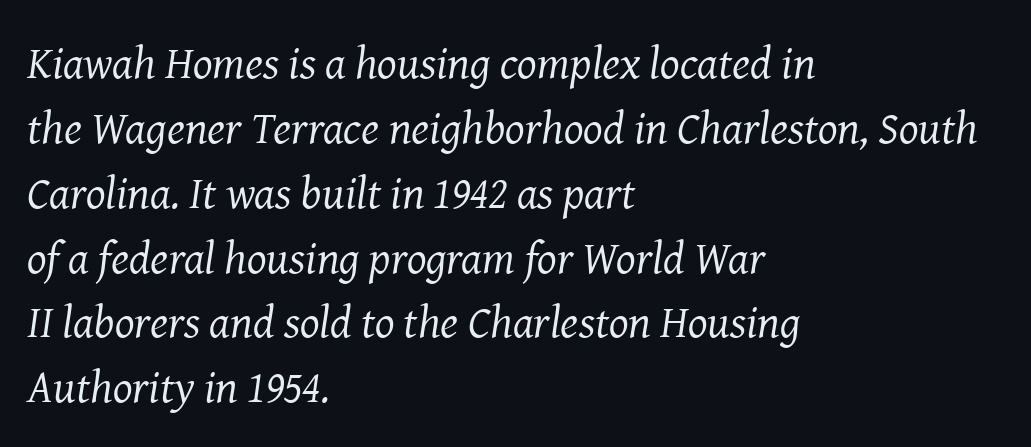
Letter spacing: default. Horizontally, the lines are justified to the leading edge only. Note the varied advance widths — an 'i' is clearly narrower than an 'm'. In terms of letterform style, serifs are clearly present.
